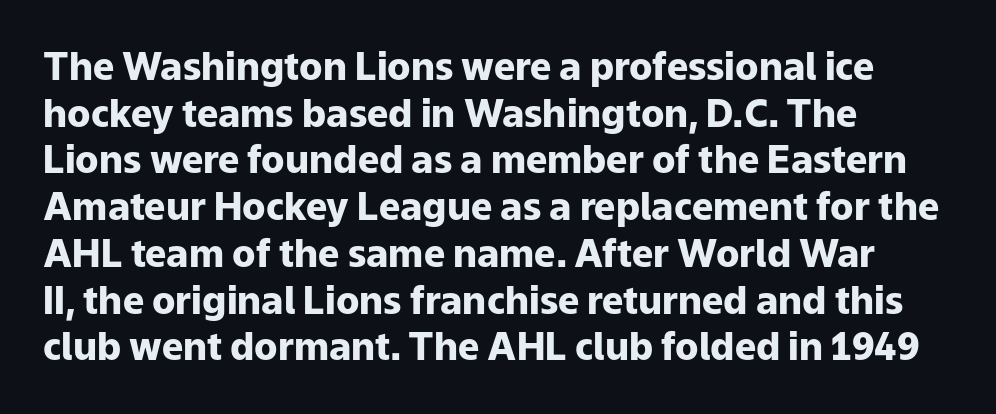
Q: Is the text bold? A: Yes.
Q: Is the text italic (slanted)? A: No, it is upright.
Q: Is the typeface a serif or a sans-serif typeface? A: Sans-serif.
Q: Is the text underlined? A: No.
Q: How is the paragraph aligned? A: Left-aligned.
Q: Is the spacing between letters normal or unusually wide? A: Normal.
Q: Width (condensed, normal, or wide)? A: Normal.
Q: Stroke contrast? A: Low.
Q: x-height? A: Medium.
Q: Monospaced? A: No.
